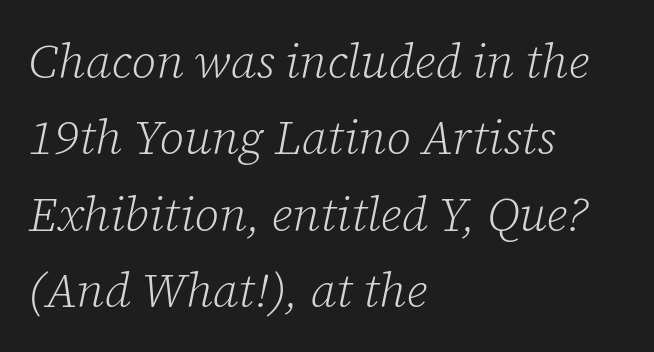
{"serif": "yes", "italic": "yes", "lean": "right", "slant_degrees": 12, "bold": "no", "weight": "light", "width": "normal", "stroke_contrast": "low", "x_height": "medium", "monospaced": "no", "underline": "no", "align": "left", "line_spacing": "normal", "line_spacing_ratio": 1.59, "letter_spacing": "normal", "letter_spacing_em": 0.0, "glyph_px": 48}
